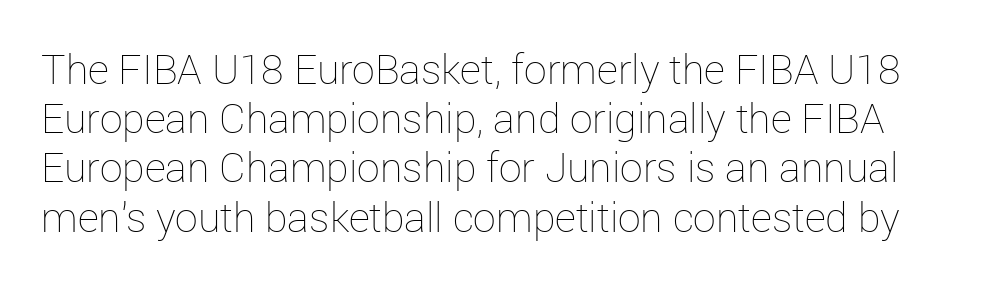
The image shows 41 px thin type, upright; set line spacing 1.2x, normal letter spacing, not underlined; low stroke contrast and a medium x-height.
